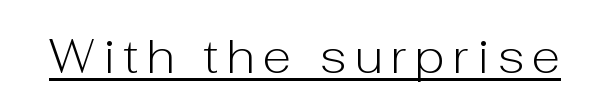
The image shows 47 px light sans-serif type, upright; set underlined; low stroke contrast and a medium x-height.
